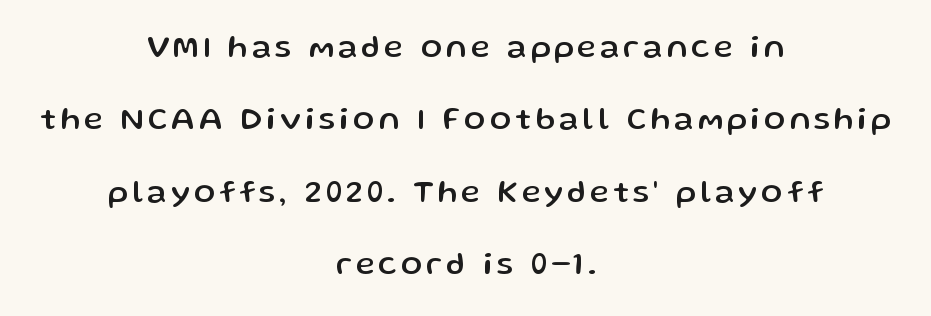
The image shows 32 px sans-serif type, upright; set centered, loose line spacing (2.26x), not underlined; low stroke contrast and a medium x-height.
